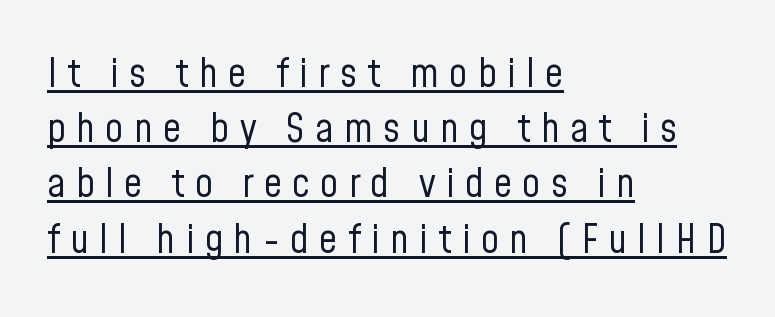
Baseline-to-baseline distance is the conventional proportion of letter height. Has an underline been added? It has. Weight: regular or lighter. Style check: upright.
